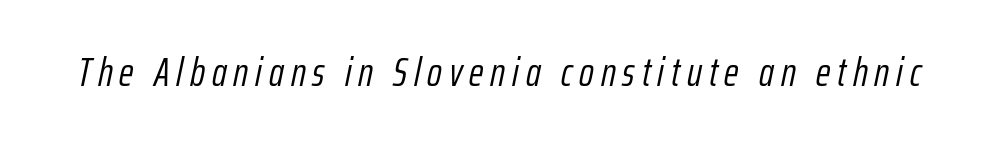
The image shows 40 px light, condensed type, italic (leaning right); set not underlined; low stroke contrast and a medium x-height.
